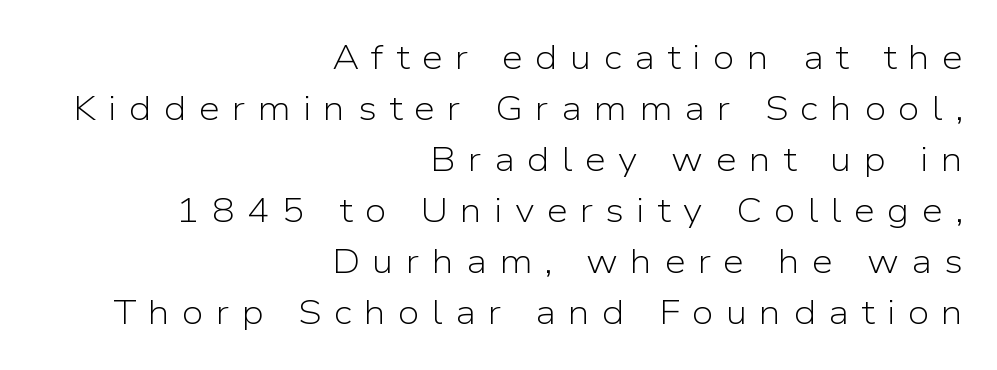
What's the leading like? Ordinary, nothing unusual. Compared with a typical body face, this is equally light or lighter still. The specimen omits any rule beneath the text block's lines. Is there any slant? The stems are plumb. Display-style spreading of the glyphs; the letterfit is very open.
